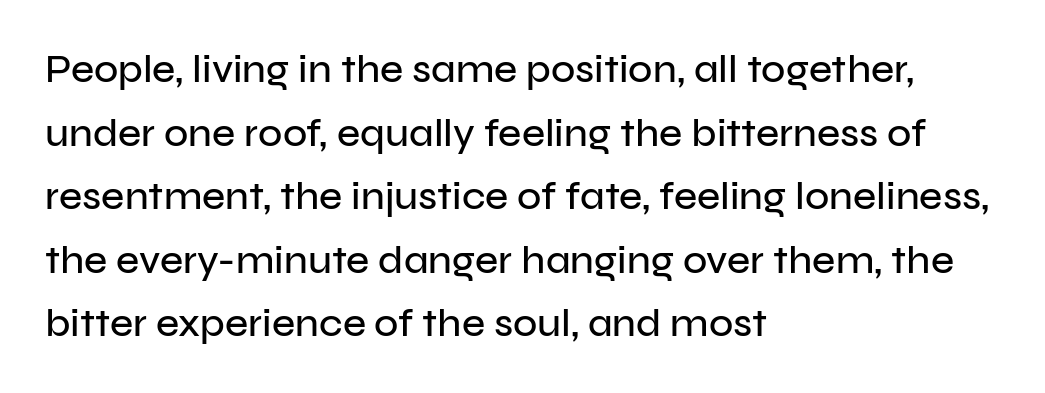
The image shows 40 px sans-serif type, upright; set left-aligned, normal line spacing (1.59x), normal letter spacing, not underlined; low stroke contrast and a medium x-height.
